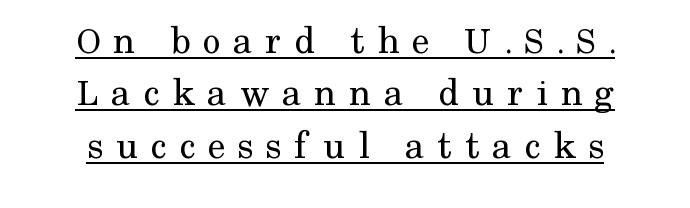
The image shows 40 px regular-weight serif type, upright; set centered, normal line spacing (1.31x), unusually wide letter spacing (+0.31 em), underlined; medium stroke contrast and a medium x-height.
